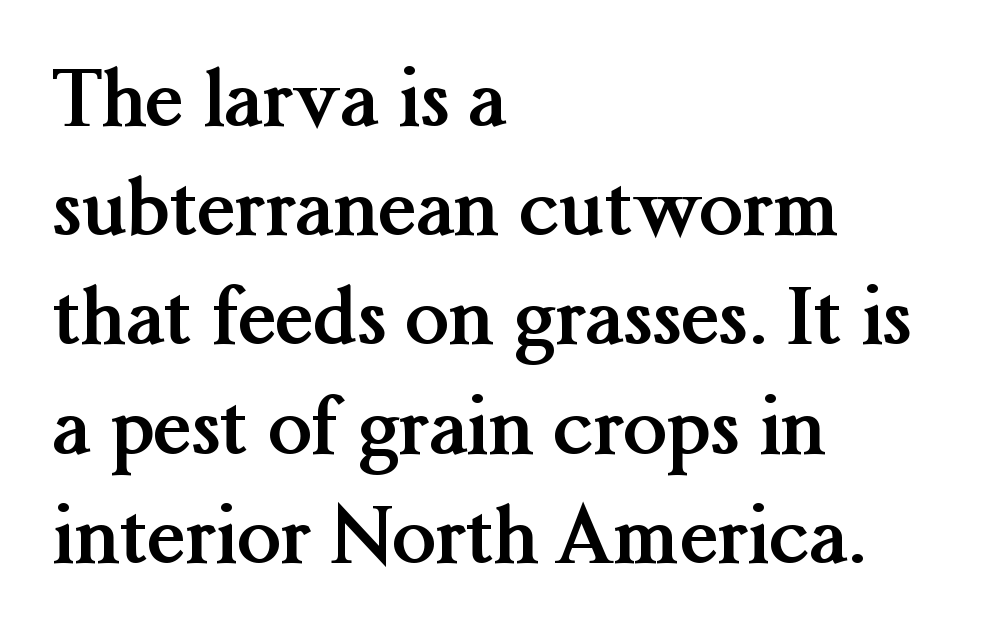
Q: Is the text bold? A: Yes.
Q: Is the text italic (slanted)? A: No, it is upright.
Q: Is the typeface a serif or a sans-serif typeface? A: Serif.
Q: Is the text underlined? A: No.
Q: How is the paragraph aligned? A: Left-aligned.
Q: Is the spacing between letters normal or unusually wide? A: Normal.
Q: Is the spacing between lines tight, normal or loose? A: Normal.
Q: Width (condensed, normal, or wide)? A: Normal.
Q: Stroke contrast? A: Medium.
Q: x-height? A: Medium.
Q: Monospaced? A: No.
